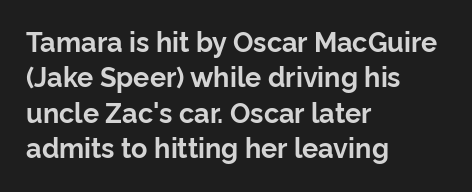
{"italic": "no", "bold": "yes", "underline": "no", "align": "left", "line_spacing": "normal", "line_spacing_ratio": 1.31, "letter_spacing": "normal", "letter_spacing_em": 0.0, "glyph_px": 27}
